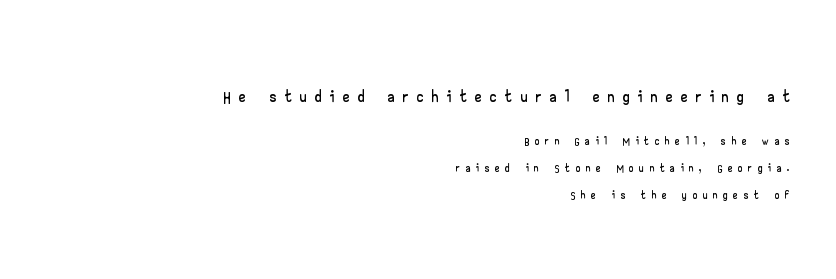
Q: Is the text italic (slanted)? A: No, it is upright.
Q: Is the text underlined? A: No.
Q: How is the paragraph aligned? A: Right-aligned.
Q: Is the spacing between letters normal or unusually wide? A: Unusually wide.
Q: Is the spacing between lines tight, normal or loose? A: Normal.
Q: Which block of text is set in a larger size, the first (top) or the second (bottom)? A: The first (top) one.
